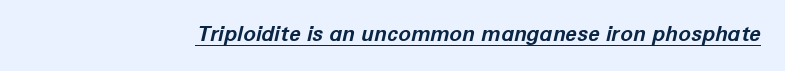
It's the slanting kind of type. Underlined type. The typesetting leans heavy: a genuine bold. Standard letterfit; no display-style spreading of the glyphs.
